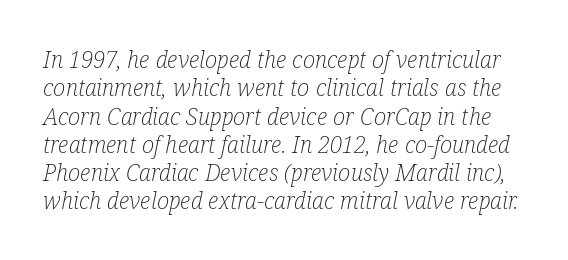
The image shows 23 px text type, italic (leaning right); set line spacing 1.23x, normal letter spacing, not underlined.
